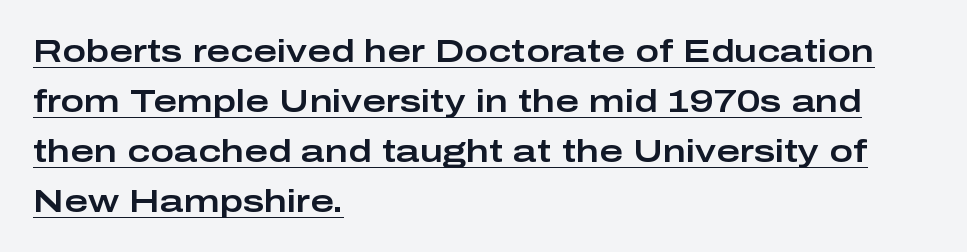
Q: Is the text italic (slanted)? A: No, it is upright.
Q: Is the typeface a serif or a sans-serif typeface? A: Sans-serif.
Q: Is the text underlined? A: Yes.
Q: How is the paragraph aligned? A: Left-aligned.
Q: Is the spacing between letters normal or unusually wide? A: Normal.
Q: Is the spacing between lines tight, normal or loose? A: Normal.
Q: Width (condensed, normal, or wide)? A: Wide.
Q: Stroke contrast? A: Low.
Q: x-height? A: Medium.
Q: Monospaced? A: No.
